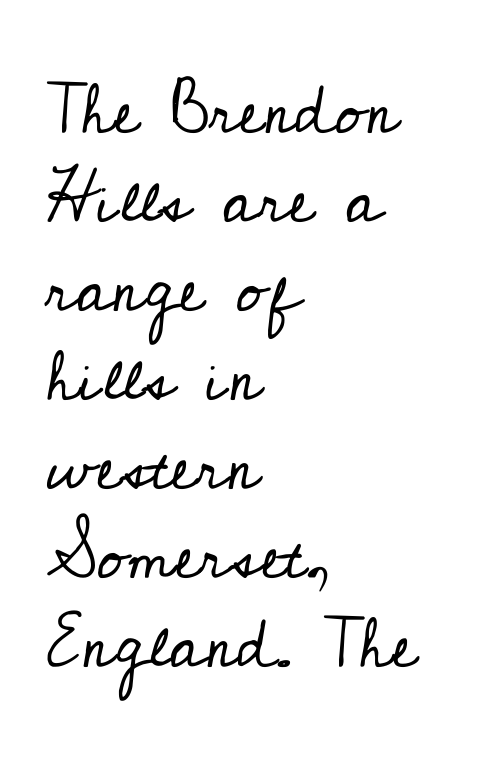
Weight: regular or lighter. These lines keep a tight, regular rhythm from letter to letter. This rendering employs a face with finishing strokes, i.e., a serif. A typesetter would call this proportional, since set widths differ per character. The space directly below the letters is spotless.
